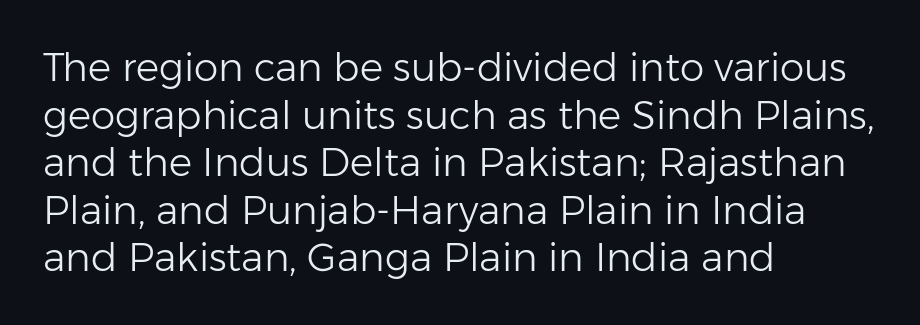
The image shows 39 px light sans-serif type, upright; set left-aligned, line spacing 1.22x, normal letter spacing, not underlined; low stroke contrast and a medium x-height.
